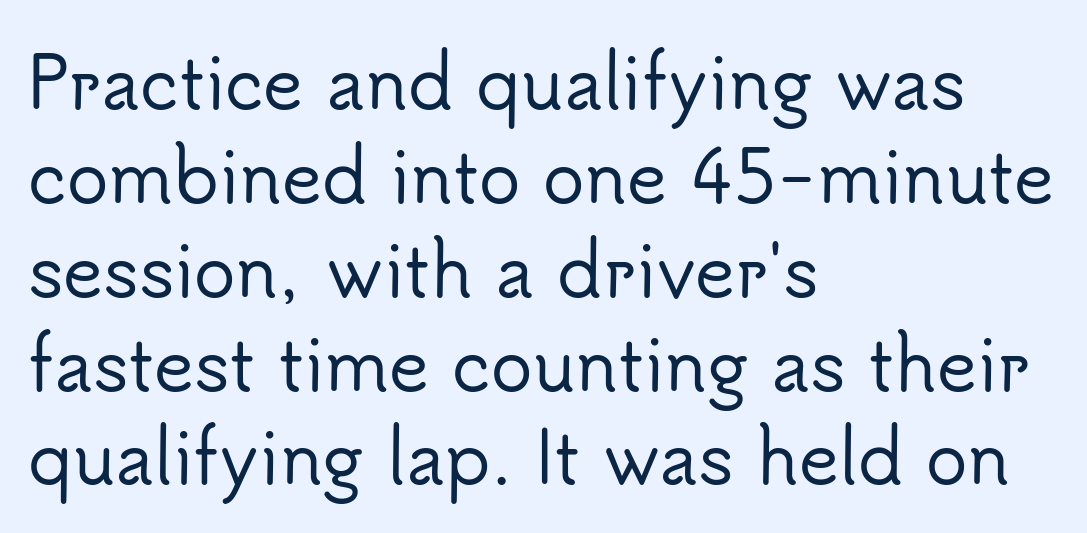
The image shows 69 px sans-serif type, upright; set left-aligned, normal line spacing (1.36x), normal letter spacing, not underlined; low stroke contrast and a small x-height.
